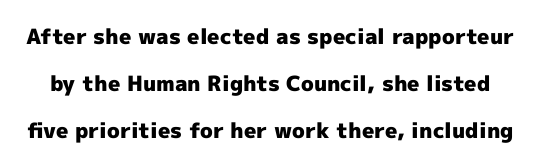
The image shows 21 px bold type, upright; set loose line spacing (2.25x), normal letter spacing, not underlined.
